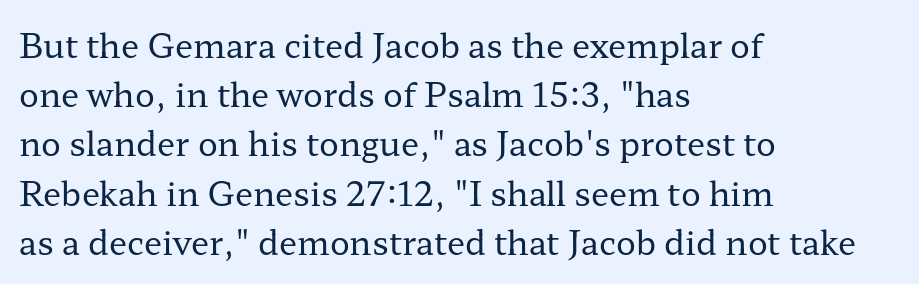
Q: Is the text bold? A: No.
Q: Is the text italic (slanted)? A: No, it is upright.
Q: Is the typeface a serif or a sans-serif typeface? A: Serif.
Q: Is the text underlined? A: No.
Q: How is the paragraph aligned? A: Left-aligned.
Q: Is the spacing between letters normal or unusually wide? A: Normal.
Q: Is the spacing between lines tight, normal or loose? A: Normal.
Q: Width (condensed, normal, or wide)? A: Wide.
Q: Stroke contrast? A: Low.
Q: x-height? A: Medium.
Q: Monospaced? A: No.
